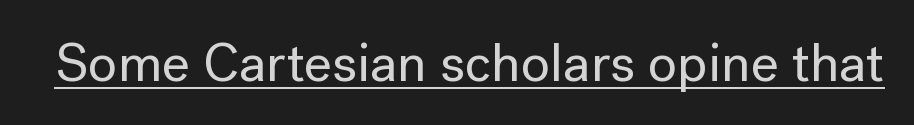
The image shows 54 px sans-serif type, upright; set normal letter spacing, underlined; low stroke contrast and a medium x-height.
